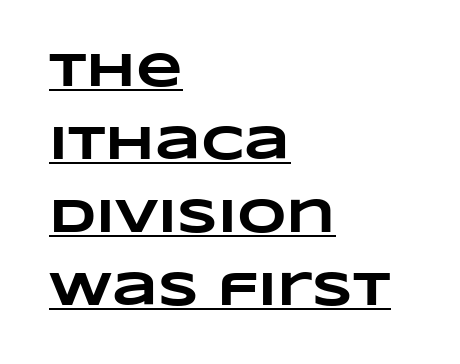
The image shows 48 px heavy, wide type; set left-aligned, normal line spacing (1.52x), normal letter spacing, underlined; low stroke contrast and a large x-height.
